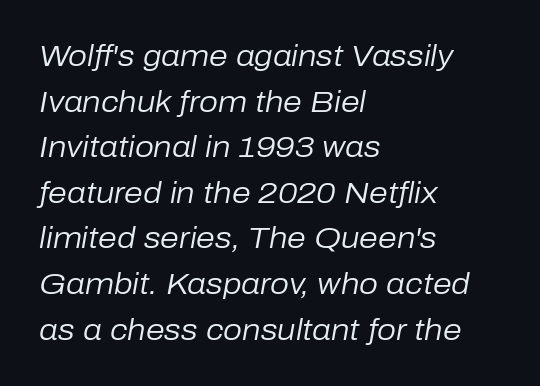
One-word summary of the alignment: left. The font is comparable to plain body text, perhaps lighter. Anything drawn beneath the words? Only blank space. Do the characters align in a grid? No, the font is proportional. Between one letter and the next there's only the usual sliver of space. Quick note: italic.
